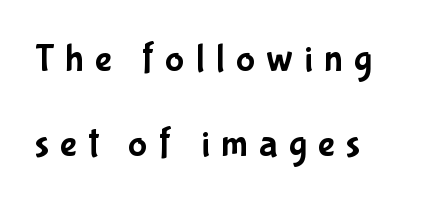
If you drew a line through each stem, it would be perfectly vertical. Do the characters align in a grid? No, the font is proportional. Clear beneath every line of the passage. Line beginnings align vertically; line endings do not. A typesetter would call this leading open, well beyond the default.
